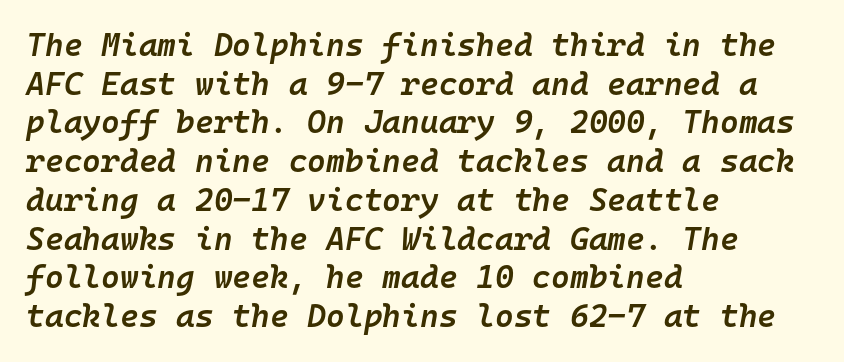
The image shows 32 px semibold type, italic (leaning right), monospaced; set left-aligned, line spacing 1.21x, normal letter spacing, not underlined; low stroke contrast and a medium x-height.
